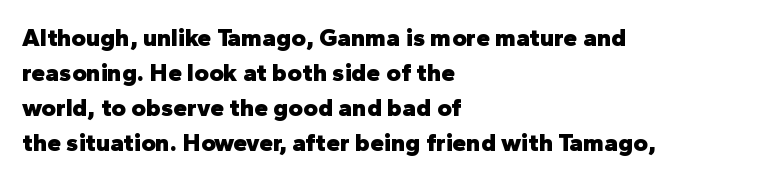
Q: Is the text bold? A: Yes.
Q: Is the text italic (slanted)? A: No, it is upright.
Q: Is the text underlined? A: No.
Q: How is the paragraph aligned? A: Left-aligned.
Q: Is the spacing between letters normal or unusually wide? A: Normal.
Q: Is the spacing between lines tight, normal or loose? A: Normal.
